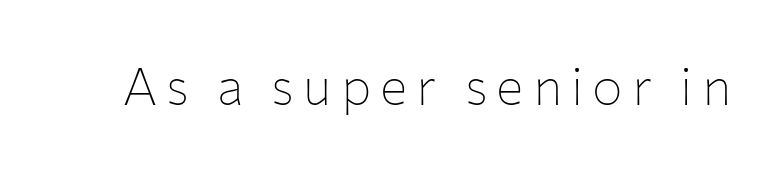
The image shows 51 px thin sans-serif type, upright; set not underlined; low stroke contrast and a medium x-height.
